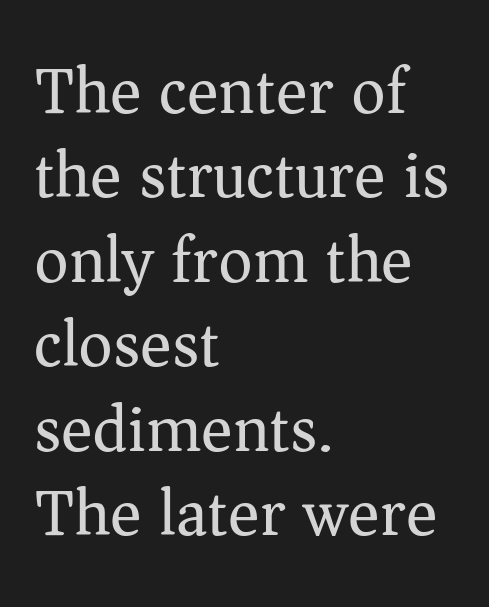
{"serif": "yes", "italic": "no", "bold": "no", "weight": "regular", "width": "normal", "stroke_contrast": "medium", "x_height": "medium", "monospaced": "no", "underline": "no", "align": "left", "line_spacing": "normal", "line_spacing_ratio": 1.28, "letter_spacing": "normal", "letter_spacing_em": 0.0, "glyph_px": 66}
